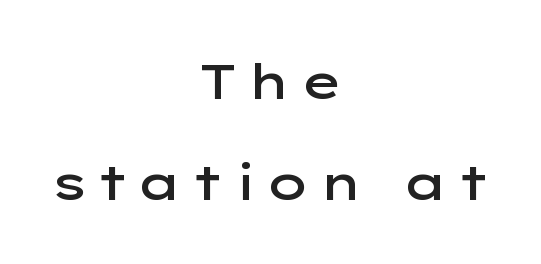
The letters advance in unequal steps, a hallmark of proportional type. The letters carry no serifs — their stems end cleanly without finishing strokes. A roman cut, with each character standing at attention. Is the block centered? Yes — each line is placed symmetrically about the middle. The space directly below the letters is spotless.
